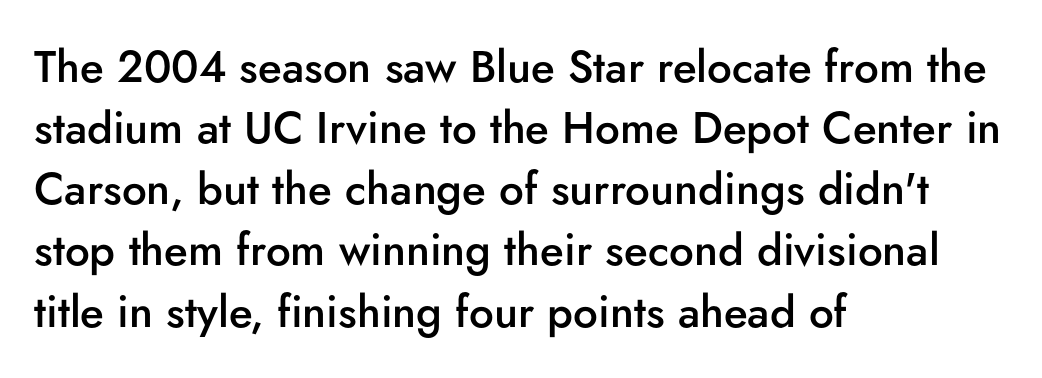
{"serif": "no", "italic": "no", "bold": "semi", "weight": "semibold", "width": "normal", "stroke_contrast": "low", "x_height": "small", "monospaced": "no", "underline": "no", "align": "left", "line_spacing": "normal", "line_spacing_ratio": 1.39, "letter_spacing": "normal", "letter_spacing_em": 0.0, "glyph_px": 44}
